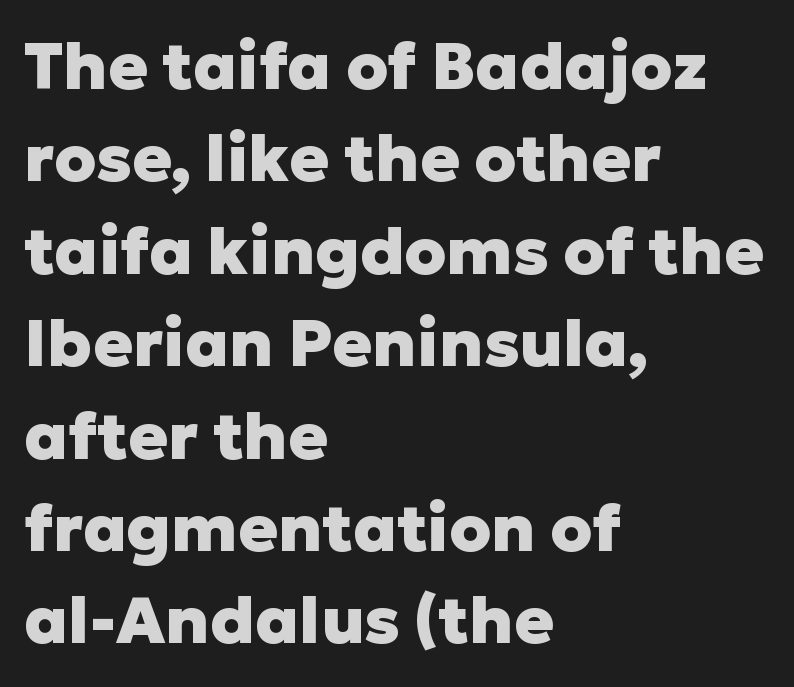
{"serif": "no", "italic": "no", "bold": "yes", "weight": "heavy", "width": "normal", "stroke_contrast": "low", "x_height": "medium", "monospaced": "no", "underline": "no", "align": "left", "line_spacing": "normal", "line_spacing_ratio": 1.4, "letter_spacing": "normal", "letter_spacing_em": 0.0, "glyph_px": 66}
